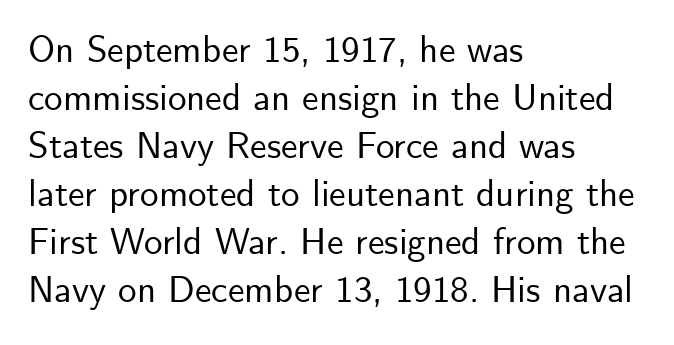
Teacher's note: observe the even left margin — that is flush-left alignment. Think of a printed novel: that variable character pitch is what you see here. Whoever set this chose a conventional vertical rhythm. Spacing between characters is what you'd get straight out of the box.
